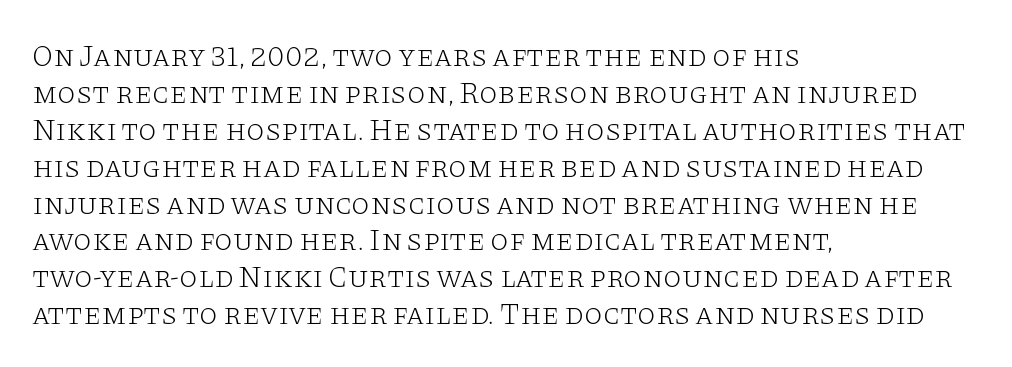
Nothing heavy about these letters — not bold at all. The rendering anchors every line to the left-hand side. The space beneath each line is pristine and unruled. This rendering employs a face with finishing strokes, i.e., a serif.
